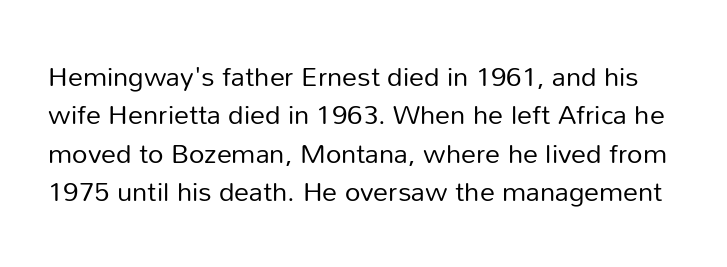
{"italic": "no", "bold": "no", "underline": "no", "line_spacing": "normal", "line_spacing_ratio": 1.42, "letter_spacing": "normal", "letter_spacing_em": 0.0, "glyph_px": 27}
